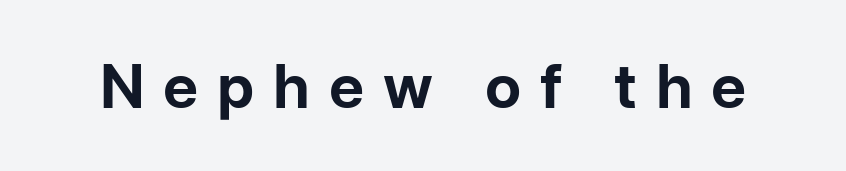
{"serif": "no", "italic": "no", "bold": "yes", "weight": "bold", "width": "normal", "stroke_contrast": "low", "x_height": "medium", "monospaced": "no", "underline": "no", "letter_spacing": "wide", "letter_spacing_em": 0.31, "glyph_px": 61}
